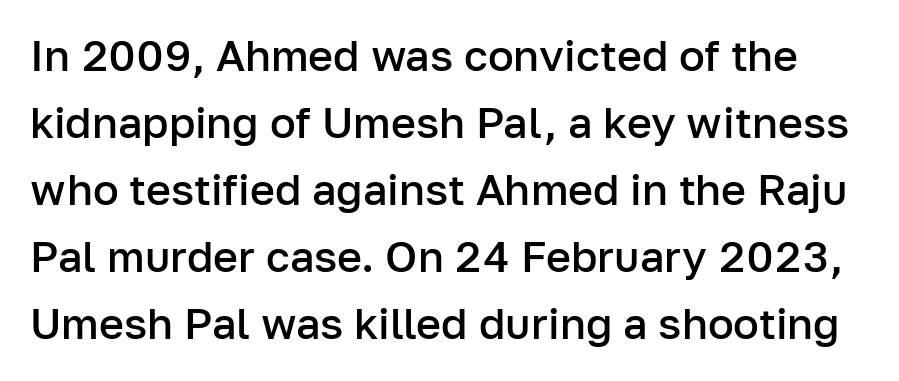
{"serif": "no", "italic": "no", "bold": "semi", "weight": "semibold", "width": "normal", "stroke_contrast": "low", "x_height": "medium", "monospaced": "no", "underline": "no", "line_spacing": "normal", "line_spacing_ratio": 1.56, "letter_spacing": "normal", "letter_spacing_em": 0.0, "glyph_px": 43}
